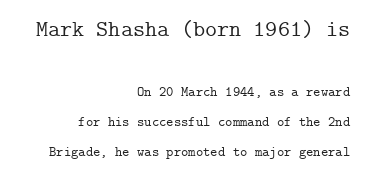
This sample uses plain, unmodified letter spacing. A great deal of white space separates one row of letters from the next. The space beneath each line is pristine and unruled. A flush-right, rag-left setting is used for this passage.
